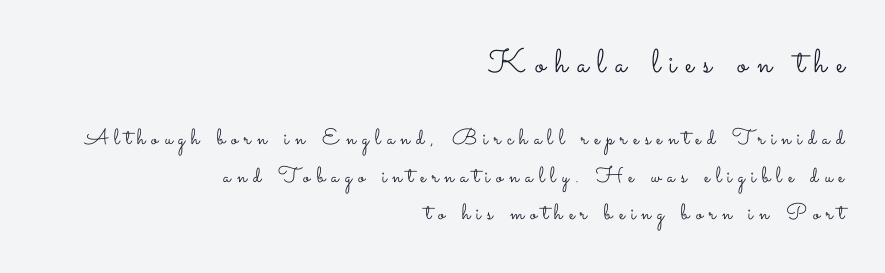
Q: Is the text bold? A: No.
Q: Is the text italic (slanted)? A: Yes.
Q: Is the text underlined? A: No.
Q: How is the paragraph aligned? A: Right-aligned.
Q: Is the spacing between letters normal or unusually wide? A: Unusually wide.
Q: Is the spacing between lines tight, normal or loose? A: Normal.
Q: Which block of text is set in a larger size, the first (top) or the second (bottom)? A: The first (top) one.
Q: Width (condensed, normal, or wide)? A: Wide.
Q: Stroke contrast? A: Low.
Q: x-height? A: Small.
Q: Monospaced? A: No.
